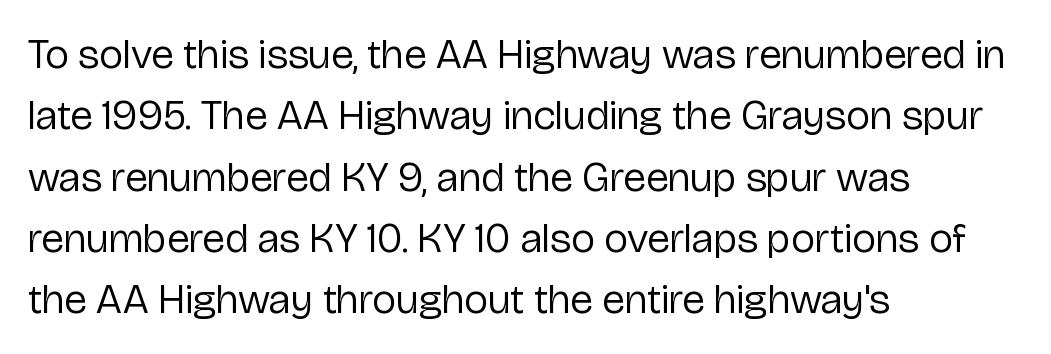
Vertical stems look standard width or narrower in stroke. The font's upright variant was chosen for this text. Regular leading. Each row of text sits above clean, open space.
